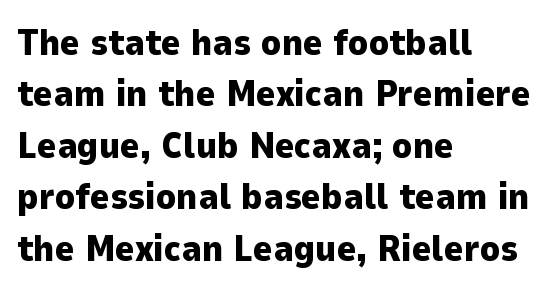
Spacing between characters is what you'd get straight out of the box. In terms of leading, this rendering sits right in the middle. Caption: multi-line text, flush left, ragged right. The type sits square on the baseline with zero lean.
